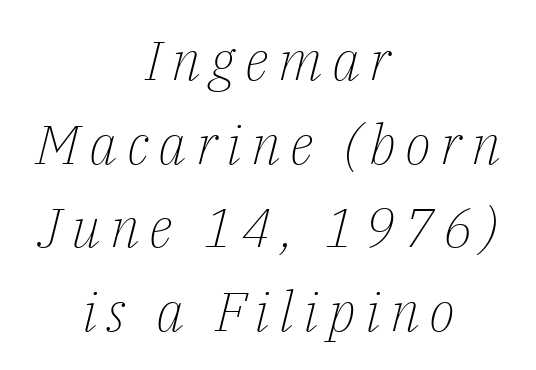
Q: Is the text bold? A: No.
Q: Is the text italic (slanted)? A: Yes, it leans right by about 14 degrees.
Q: Is the typeface a serif or a sans-serif typeface? A: Serif.
Q: Is the text underlined? A: No.
Q: How is the paragraph aligned? A: Centered.
Q: Is the spacing between lines tight, normal or loose? A: Normal.
Q: Width (condensed, normal, or wide)? A: Normal.
Q: Stroke contrast? A: Low.
Q: x-height? A: Medium.
Q: Monospaced? A: No.
